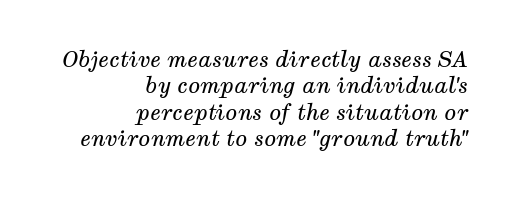
The image shows 22 px text type, italic (leaning right); set right-aligned, line spacing 1.2x, normal letter spacing, not underlined.
